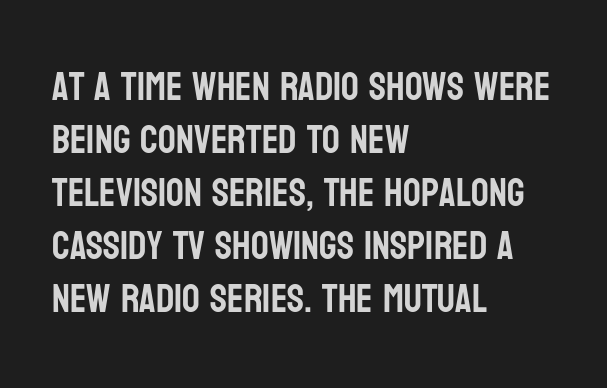
{"serif": "no", "italic": "no", "width": "condensed", "stroke_contrast": "low", "x_height": "large", "monospaced": "no", "underline": "no", "align": "left", "line_spacing": "normal", "line_spacing_ratio": 1.36, "letter_spacing": "normal", "letter_spacing_em": 0.0, "glyph_px": 39}
